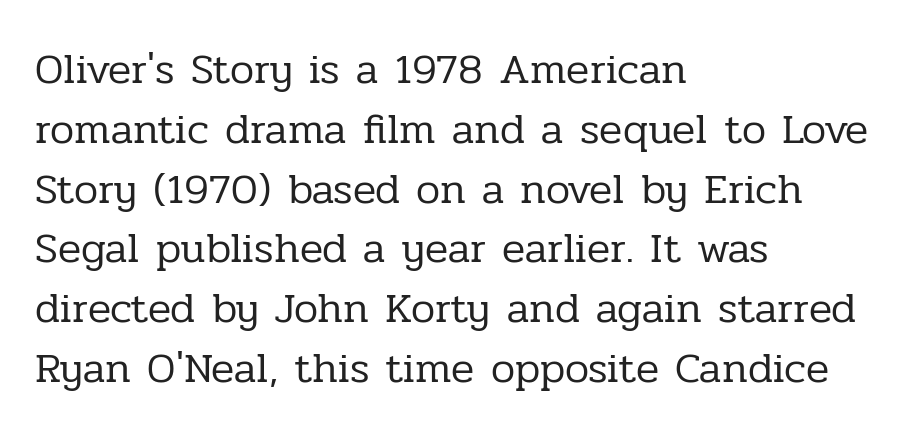
Whoever set this chose a conventional vertical rhythm. You could not count columns in this text — the font is proportionally spaced. This rendering uses left alignment, leaving the right contour irregular. Every stem runs plumb, perpendicular to the baseline. Spacing between characters is what you'd get straight out of the box.
